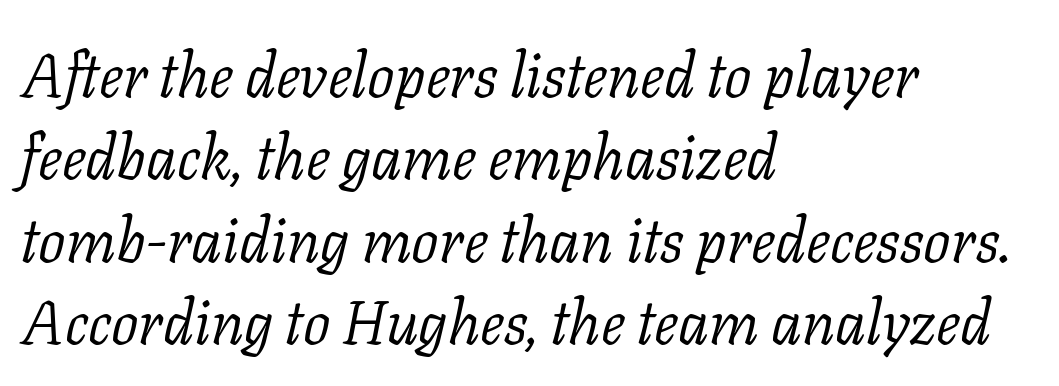
Q: Is the text bold? A: No.
Q: Is the text italic (slanted)? A: Yes, it leans right by about 11 degrees.
Q: Is the typeface a serif or a sans-serif typeface? A: Serif.
Q: Is the text underlined? A: No.
Q: How is the paragraph aligned? A: Left-aligned.
Q: Is the spacing between letters normal or unusually wide? A: Normal.
Q: Is the spacing between lines tight, normal or loose? A: Normal.
Q: Width (condensed, normal, or wide)? A: Normal.
Q: Stroke contrast? A: Low.
Q: x-height? A: Medium.
Q: Monospaced? A: No.
